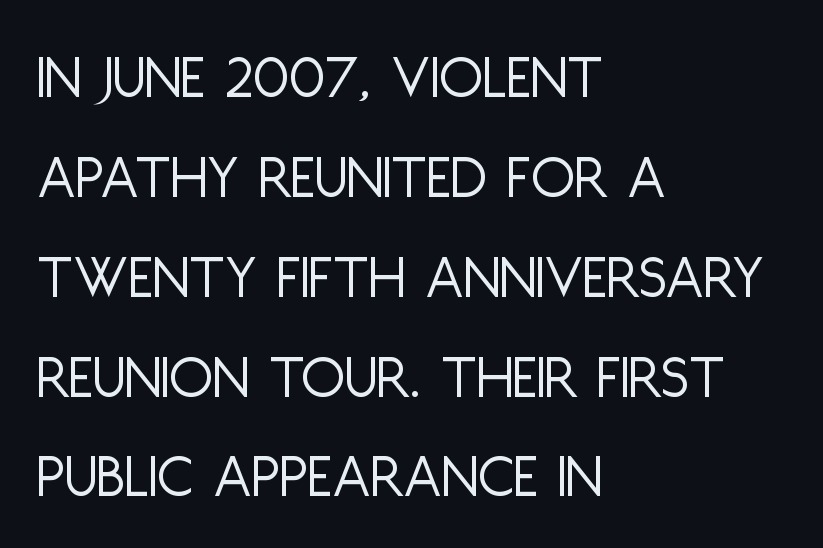
{"serif": "no", "italic": "no", "bold": "no", "weight": "light", "width": "condensed", "stroke_contrast": "low", "x_height": "large", "monospaced": "no", "underline": "no", "align": "left", "line_spacing": "normal", "line_spacing_ratio": 1.56, "letter_spacing": "normal", "letter_spacing_em": 0.0, "glyph_px": 64}
